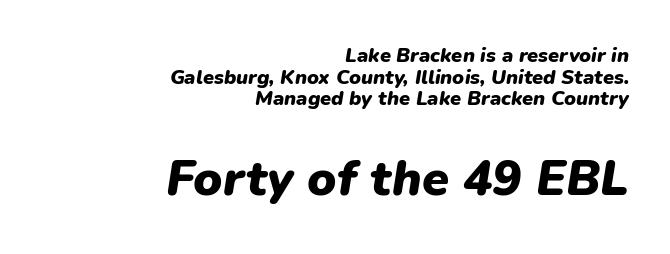
The image shows 49 px heavy type, italic (leaning right); set right-aligned, tight line spacing (1.08x), normal letter spacing, not underlined; the second (bottom) block is 2.45x larger; low stroke contrast and a medium x-height.
